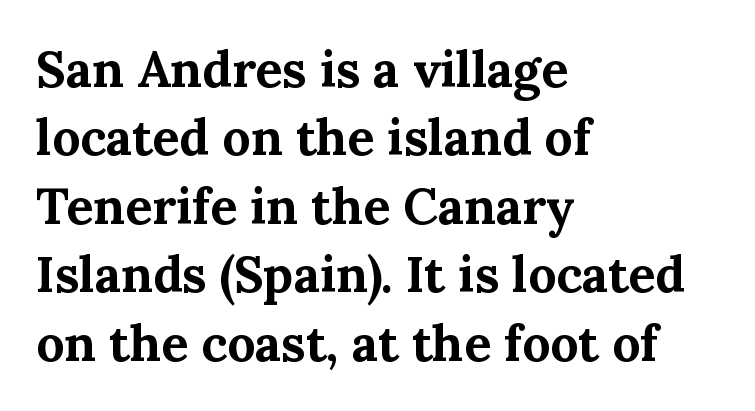
Q: Is the text bold? A: Yes.
Q: Is the text italic (slanted)? A: No, it is upright.
Q: Is the typeface a serif or a sans-serif typeface? A: Serif.
Q: Is the text underlined? A: No.
Q: How is the paragraph aligned? A: Left-aligned.
Q: Is the spacing between letters normal or unusually wide? A: Normal.
Q: Is the spacing between lines tight, normal or loose? A: Normal.
Q: Width (condensed, normal, or wide)? A: Normal.
Q: Stroke contrast? A: Medium.
Q: x-height? A: Medium.
Q: Monospaced? A: No.
